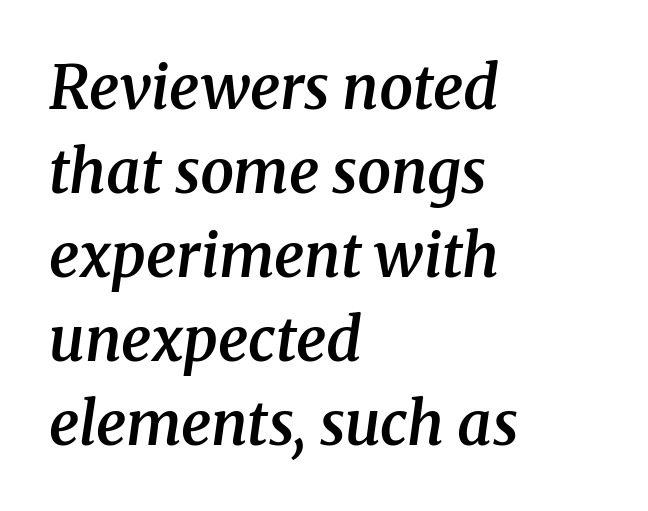
Q: Is the text bold? A: Semi-bold.
Q: Is the text italic (slanted)? A: Yes, it leans right by about 8 degrees.
Q: Is the typeface a serif or a sans-serif typeface? A: Serif.
Q: Is the text underlined? A: No.
Q: How is the paragraph aligned? A: Left-aligned.
Q: Is the spacing between letters normal or unusually wide? A: Normal.
Q: Is the spacing between lines tight, normal or loose? A: Normal.
Q: Width (condensed, normal, or wide)? A: Normal.
Q: Stroke contrast? A: Medium.
Q: x-height? A: Medium.
Q: Monospaced? A: No.
